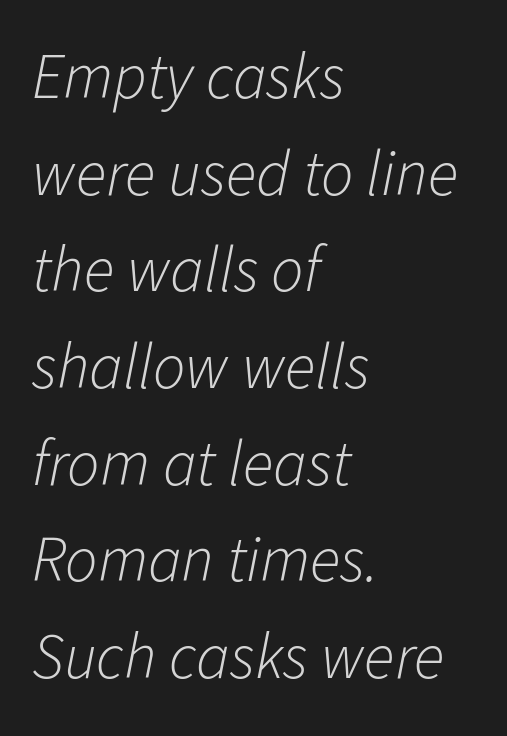
The image shows 64 px light type, italic (leaning right); set left-aligned, normal line spacing (1.51x), normal letter spacing, not underlined; low stroke contrast and a medium x-height.
